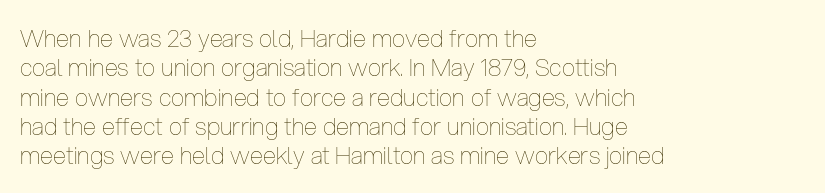
Q: Is the text bold? A: No.
Q: Is the text italic (slanted)? A: No, it is upright.
Q: Is the text underlined? A: No.
Q: How is the paragraph aligned? A: Left-aligned.
Q: Is the spacing between letters normal or unusually wide? A: Normal.
